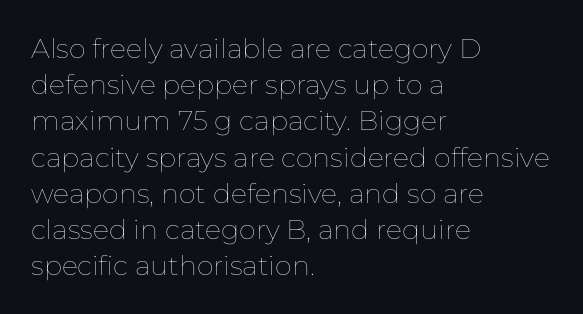
{"italic": "no", "bold": "no", "underline": "no", "align": "left", "line_spacing": "normal", "line_spacing_ratio": 1.34, "letter_spacing": "normal", "letter_spacing_em": 0.0, "glyph_px": 27}
